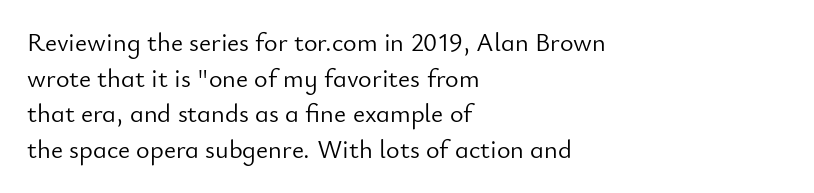
Q: Is the text bold? A: No.
Q: Is the text italic (slanted)? A: No, it is upright.
Q: Is the text underlined? A: No.
Q: How is the paragraph aligned? A: Left-aligned.
Q: Is the spacing between letters normal or unusually wide? A: Normal.
Q: Is the spacing between lines tight, normal or loose? A: Normal.
